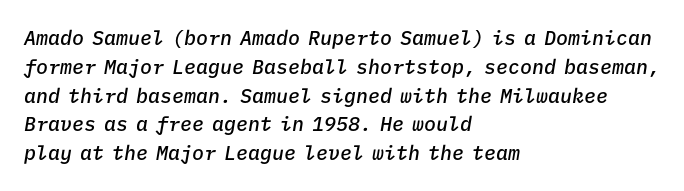
The image shows 20 px text type, italic (leaning right); set left-aligned, normal line spacing (1.44x), normal letter spacing, not underlined.
